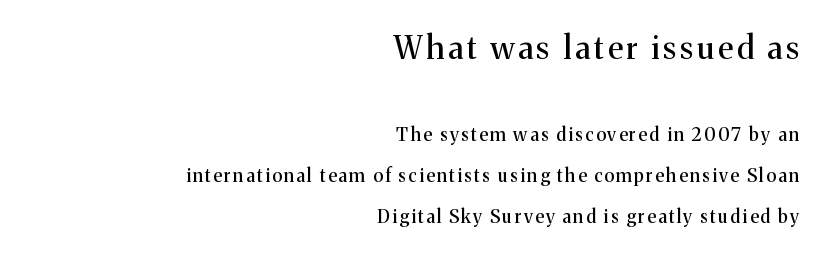
{"serif": "yes", "italic": "no", "width": "normal", "stroke_contrast": "medium", "x_height": "medium", "monospaced": "no", "underline": "no", "align": "right", "line_spacing": "loose", "line_spacing_ratio": 2.27, "larger_block": "first", "size_ratio": 1.72, "glyph_px": 31}
